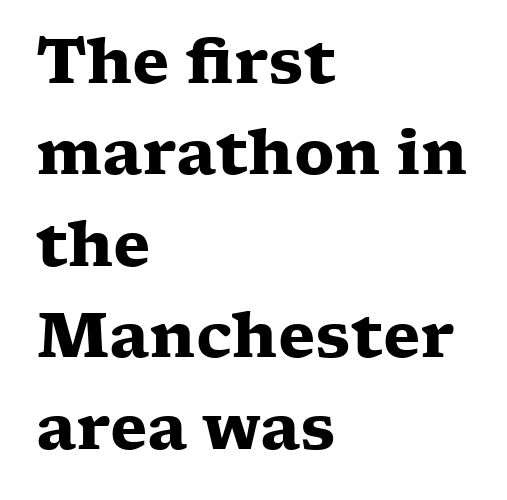
Casual observation: everything's shoved over to the left. You can tell from the footed stems that serif type was used. The strokes are fattened all the way to bold. Tall strokes in this sample are plumb rather than angled. These lines are rendered in a variable-pitch font.
